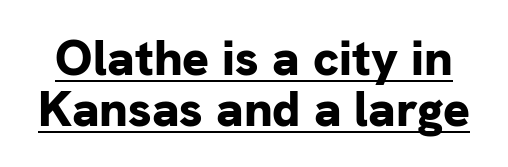
Q: Is the text bold? A: Yes.
Q: Is the text italic (slanted)? A: No, it is upright.
Q: Is the typeface a serif or a sans-serif typeface? A: Sans-serif.
Q: Is the text underlined? A: Yes.
Q: Is the spacing between letters normal or unusually wide? A: Normal.
Q: Is the spacing between lines tight, normal or loose? A: Tight.
Q: Width (condensed, normal, or wide)? A: Normal.
Q: Stroke contrast? A: Low.
Q: x-height? A: Medium.
Q: Monospaced? A: No.
